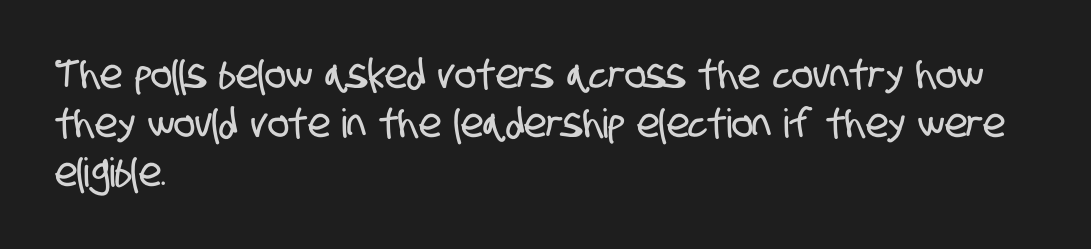
Q: Is the typeface a serif or a sans-serif typeface? A: Sans-serif.
Q: Is the text underlined? A: No.
Q: How is the paragraph aligned? A: Left-aligned.
Q: Is the spacing between letters normal or unusually wide? A: Normal.
Q: Width (condensed, normal, or wide)? A: Condensed.
Q: Stroke contrast? A: Low.
Q: x-height? A: Large.
Q: Monospaced? A: No.
